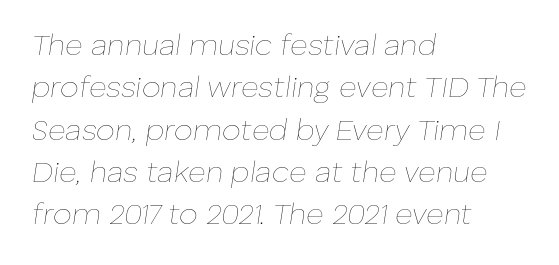
Q: Is the text bold? A: No.
Q: Is the text italic (slanted)? A: Yes, it leans right by about 8 degrees.
Q: Is the text underlined? A: No.
Q: How is the paragraph aligned? A: Left-aligned.
Q: Is the spacing between letters normal or unusually wide? A: Normal.
Q: Is the spacing between lines tight, normal or loose? A: Normal.
Q: Width (condensed, normal, or wide)? A: Normal.
Q: Stroke contrast? A: Low.
Q: x-height? A: Medium.
Q: Monospaced? A: No.
